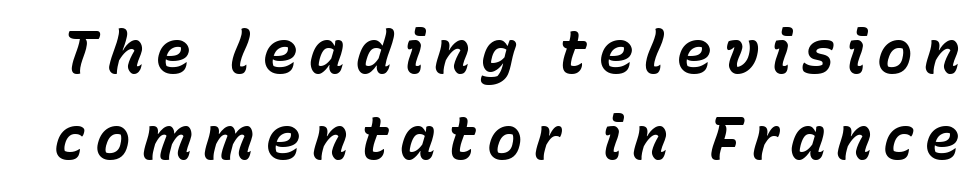
{"italic": "yes", "lean": "right", "slant_degrees": 15, "bold": "yes", "weight": "bold", "width": "normal", "stroke_contrast": "low", "x_height": "medium", "monospaced": "no", "underline": "no", "line_spacing": "normal", "line_spacing_ratio": 1.43, "glyph_px": 60}
